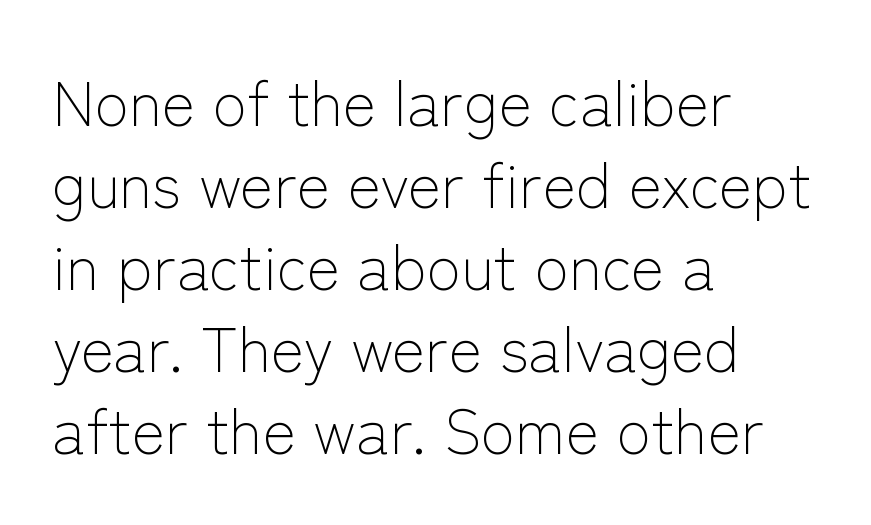
The image shows 63 px light sans-serif type, upright; set left-aligned, normal line spacing (1.3x), normal letter spacing, not underlined; low stroke contrast and a medium x-height.
